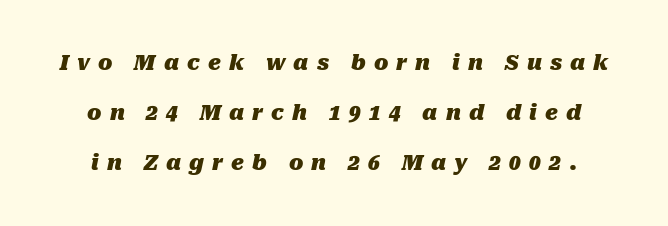
{"italic": "yes", "lean": "right", "slant_degrees": 10, "bold": "yes", "underline": "no", "line_spacing": "loose", "line_spacing_ratio": 2.38, "letter_spacing": "wide", "letter_spacing_em": 0.39, "glyph_px": 21}
